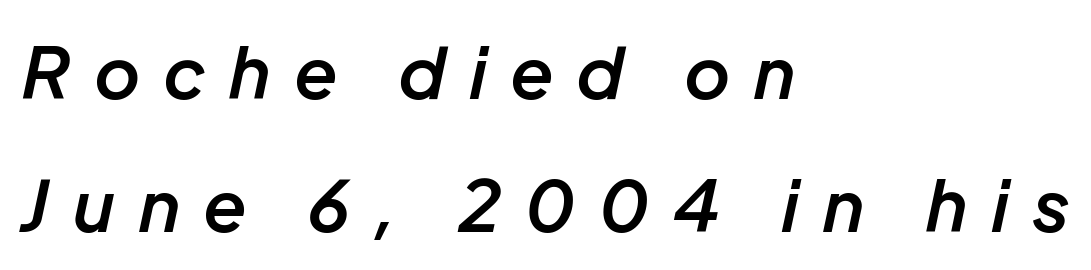
{"italic": "yes", "lean": "right", "slant_degrees": 12, "bold": "semi", "weight": "semibold", "width": "normal", "stroke_contrast": "low", "x_height": "medium", "monospaced": "no", "underline": "no", "align": "left", "line_spacing_ratio": 1.87, "letter_spacing": "wide", "letter_spacing_em": 0.35, "glyph_px": 71}
